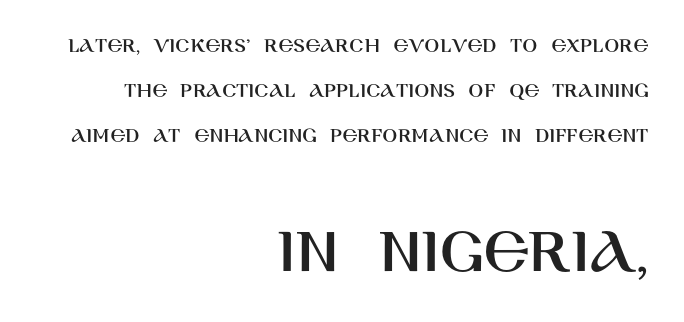
The passage shown stacks its lines with a broad gap. The passage shown is typed in a proportional face where columns would drift. Regarding serifs, this sample does without them. The rendering anchors every line to the right-hand side.
